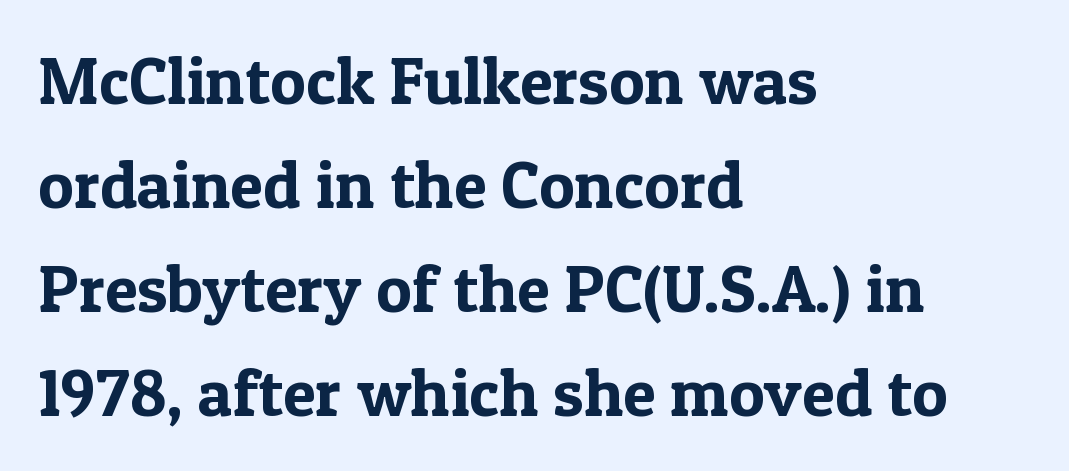
Q: Is the text italic (slanted)? A: No, it is upright.
Q: Is the typeface a serif or a sans-serif typeface? A: Serif.
Q: Is the text underlined? A: No.
Q: How is the paragraph aligned? A: Left-aligned.
Q: Is the spacing between letters normal or unusually wide? A: Normal.
Q: Is the spacing between lines tight, normal or loose? A: Normal.
Q: Width (condensed, normal, or wide)? A: Normal.
Q: x-height? A: Medium.
Q: Monospaced? A: No.
